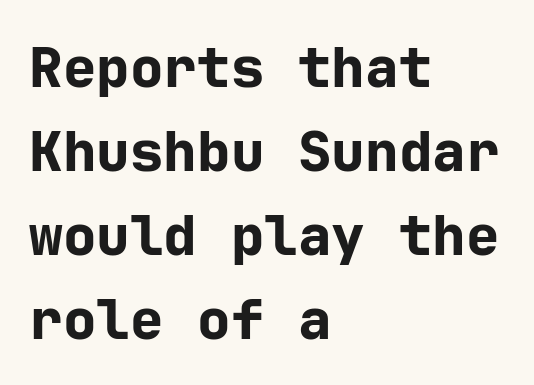
The image shows 56 px bold sans-serif type, upright; set left-aligned, normal line spacing (1.5x), normal letter spacing, not underlined; low stroke contrast and a medium x-height.
